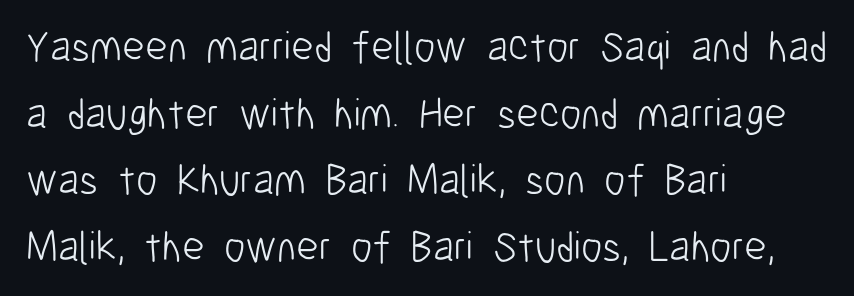
The image shows 43 px light, condensed sans-serif type, upright; set left-aligned, normal line spacing (1.55x), normal letter spacing, not underlined; low stroke contrast and a medium x-height.
